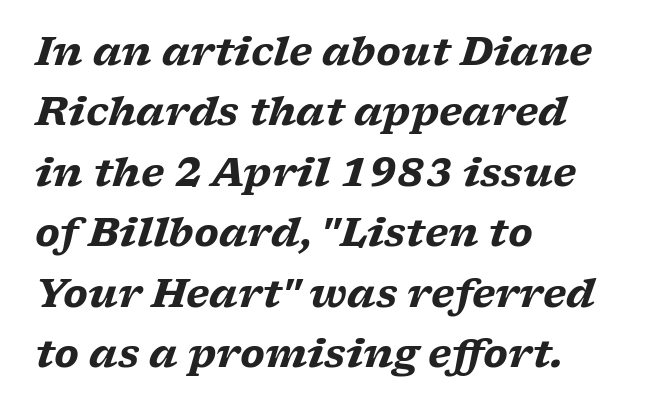
{"serif": "yes", "italic": "yes", "lean": "right", "slant_degrees": 17, "bold": "yes", "weight": "heavy", "width": "wide", "stroke_contrast": "low", "x_height": "medium", "monospaced": "no", "underline": "no", "align": "left", "line_spacing": "normal", "line_spacing_ratio": 1.55, "letter_spacing": "normal", "letter_spacing_em": 0.0, "glyph_px": 39}
